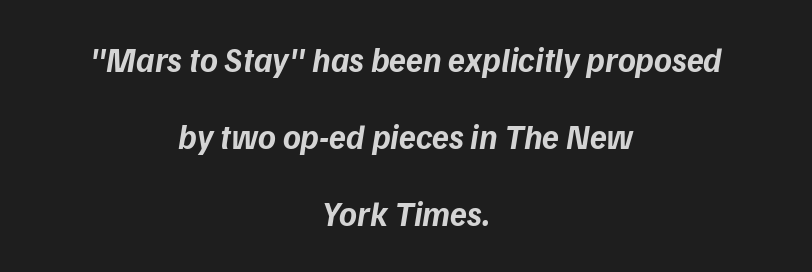
{"italic": "yes", "lean": "right", "slant_degrees": 9, "bold": "yes", "weight": "bold", "width": "normal", "stroke_contrast": "low", "x_height": "medium", "monospaced": "no", "underline": "no", "align": "center", "line_spacing": "loose", "line_spacing_ratio": 2.27, "letter_spacing": "normal", "letter_spacing_em": 0.0, "glyph_px": 34}
